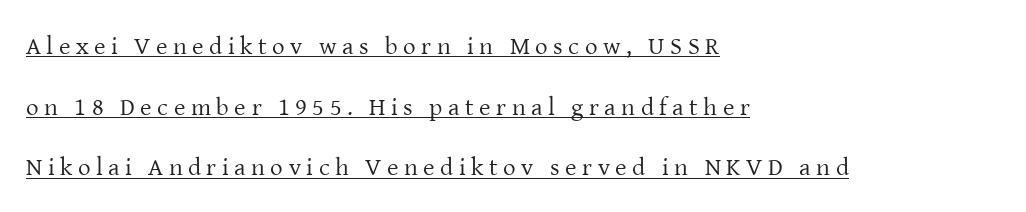
The image shows 25 px text type, upright; set left-aligned, loose line spacing (2.43x), unusually wide letter spacing (+0.22 em), underlined.
